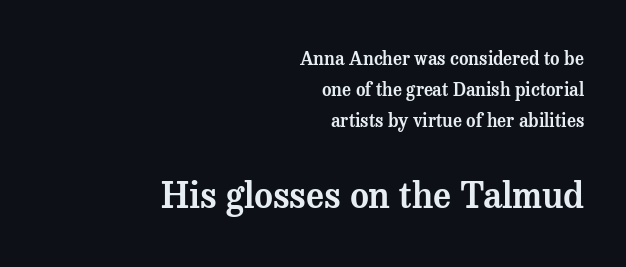
Q: Is the text italic (slanted)? A: No, it is upright.
Q: Is the typeface a serif or a sans-serif typeface? A: Serif.
Q: Is the text underlined? A: No.
Q: How is the paragraph aligned? A: Right-aligned.
Q: Is the spacing between letters normal or unusually wide? A: Normal.
Q: Which block of text is set in a larger size, the first (top) or the second (bottom)? A: The second (bottom) one.
Q: Width (condensed, normal, or wide)? A: Normal.
Q: Stroke contrast? A: Medium.
Q: x-height? A: Medium.
Q: Monospaced? A: No.
